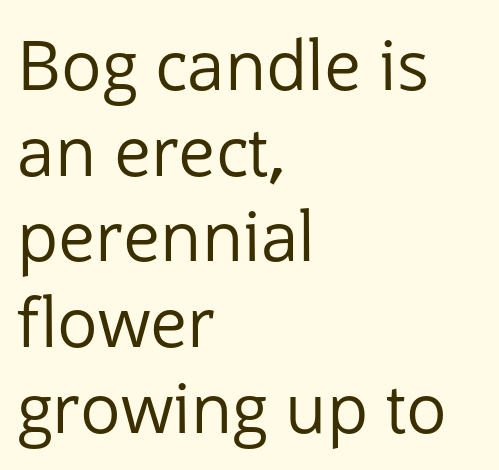
{"serif": "no", "italic": "no", "bold": "no", "weight": "regular", "width": "normal", "stroke_contrast": "low", "x_height": "medium", "monospaced": "no", "underline": "no", "align": "left", "line_spacing": "normal", "line_spacing_ratio": 1.26, "letter_spacing": "normal", "letter_spacing_em": 0.0, "glyph_px": 68}
